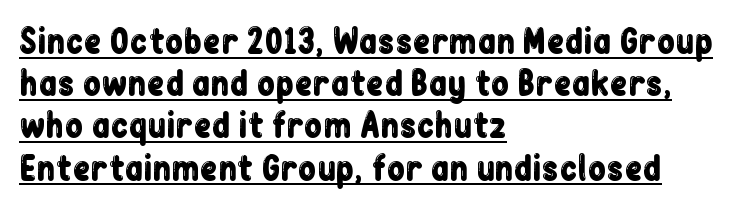
Q: Is the text italic (slanted)? A: No, it is upright.
Q: Is the typeface a serif or a sans-serif typeface? A: Sans-serif.
Q: Is the text underlined? A: Yes.
Q: How is the paragraph aligned? A: Left-aligned.
Q: Is the spacing between letters normal or unusually wide? A: Normal.
Q: Is the spacing between lines tight, normal or loose? A: Normal.
Q: Width (condensed, normal, or wide)? A: Condensed.
Q: Stroke contrast? A: Low.
Q: x-height? A: Medium.
Q: Monospaced? A: No.
